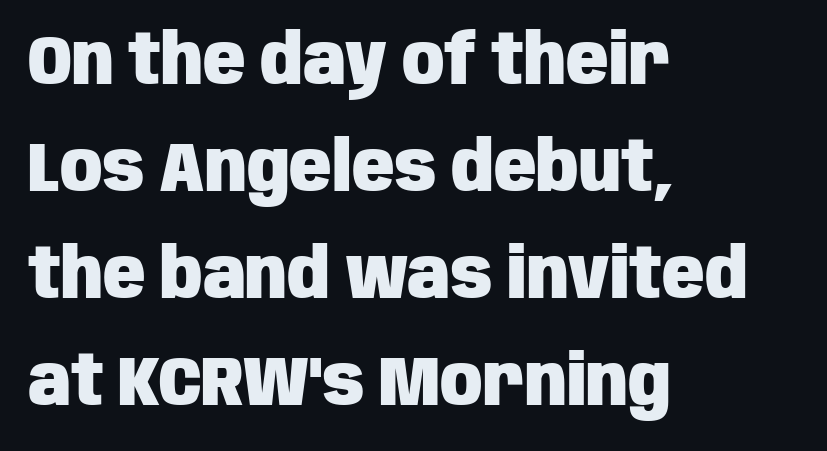
Q: Is the text bold? A: Yes.
Q: Is the text italic (slanted)? A: No, it is upright.
Q: Is the typeface a serif or a sans-serif typeface? A: Sans-serif.
Q: Is the text underlined? A: No.
Q: How is the paragraph aligned? A: Left-aligned.
Q: Is the spacing between letters normal or unusually wide? A: Normal.
Q: Is the spacing between lines tight, normal or loose? A: Normal.
Q: Width (condensed, normal, or wide)? A: Condensed.
Q: Stroke contrast? A: Low.
Q: x-height? A: Large.
Q: Monospaced? A: No.
